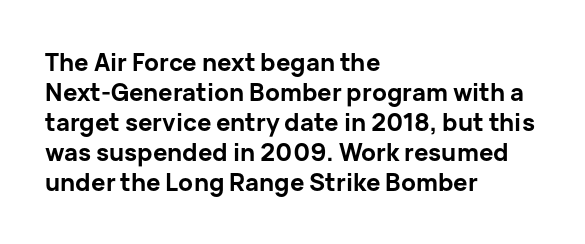
Q: Is the text bold? A: Yes.
Q: Is the text italic (slanted)? A: No, it is upright.
Q: Is the text underlined? A: No.
Q: How is the paragraph aligned? A: Left-aligned.
Q: Is the spacing between letters normal or unusually wide? A: Normal.
Q: Is the spacing between lines tight, normal or loose? A: Normal.
